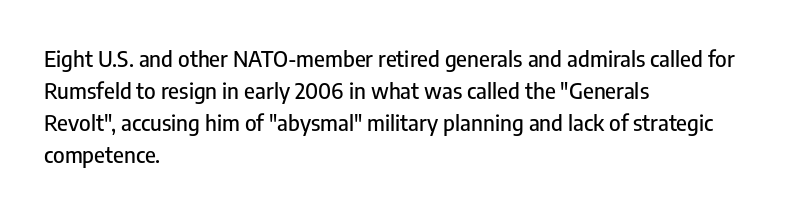
The image shows 22 px text type, upright; set left-aligned, normal line spacing (1.45x), normal letter spacing, not underlined.
